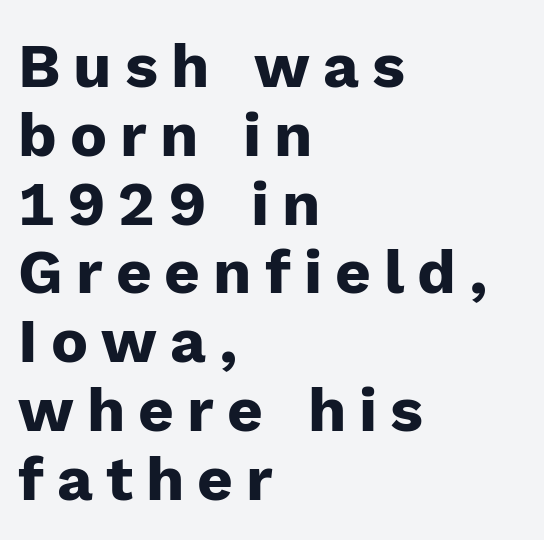
Q: Is the text bold? A: Yes.
Q: Is the text italic (slanted)? A: No, it is upright.
Q: Is the typeface a serif or a sans-serif typeface? A: Sans-serif.
Q: Is the text underlined? A: No.
Q: How is the paragraph aligned? A: Left-aligned.
Q: Is the spacing between letters normal or unusually wide? A: Unusually wide.
Q: Is the spacing between lines tight, normal or loose? A: Tight.
Q: Width (condensed, normal, or wide)? A: Normal.
Q: Stroke contrast? A: Low.
Q: x-height? A: Medium.
Q: Monospaced? A: No.
